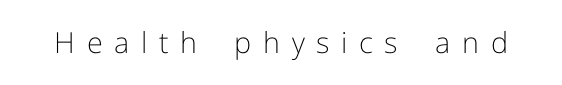
Does the type have serifs? No, each stem ends abruptly. The strokes carry an ordinary text weight at most. The rendering inserts visible extra space after every character. The typography opts for an upright posture over an oblique one.
